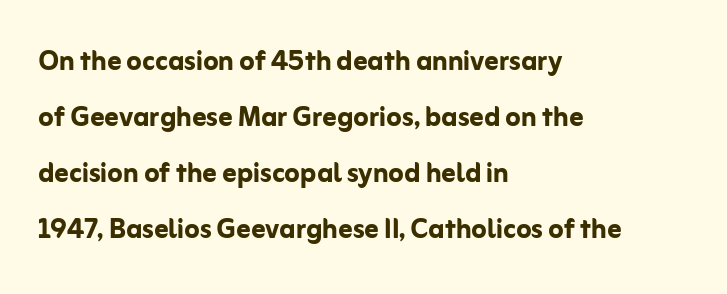
{"serif": "no", "italic": "no", "bold": "yes", "weight": "semibold", "width": "normal", "stroke_contrast": "low", "x_height": "medium", "monospaced": "no", "underline": "no", "align": "left", "line_spacing": "normal", "line_spacing_ratio": 1.6, "letter_spacing": "normal", "letter_spacing_em": 0.0, "glyph_px": 35}
